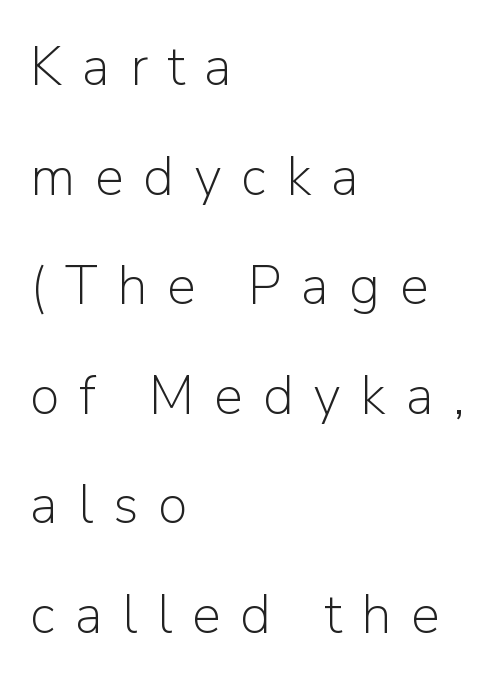
{"serif": "no", "italic": "no", "bold": "no", "weight": "light", "width": "normal", "stroke_contrast": "low", "x_height": "medium", "monospaced": "no", "underline": "no", "align": "left", "line_spacing": "loose", "line_spacing_ratio": 2.03, "letter_spacing": "wide", "letter_spacing_em": 0.37, "glyph_px": 54}
